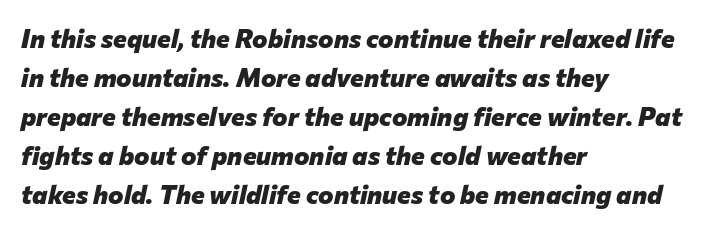
Q: Is the text bold? A: Yes.
Q: Is the text italic (slanted)? A: Yes, it leans right by about 12 degrees.
Q: Is the text underlined? A: No.
Q: How is the paragraph aligned? A: Left-aligned.
Q: Is the spacing between letters normal or unusually wide? A: Normal.
Q: Is the spacing between lines tight, normal or loose? A: Normal.
